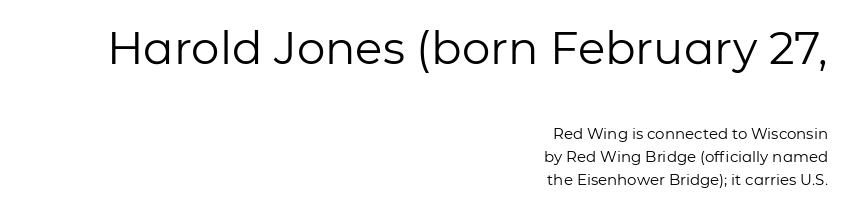
Tracking value appears to be zero — textbook default spacing. The letters stand upright; this is a roman face. Quick note: underline off. In terms of letterform style, serifs are entirely absent.
